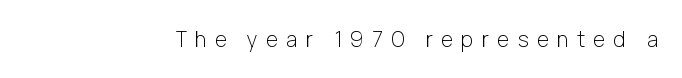
{"italic": "no", "bold": "no", "underline": "no", "letter_spacing": "wide", "letter_spacing_em": 0.39, "glyph_px": 21}
